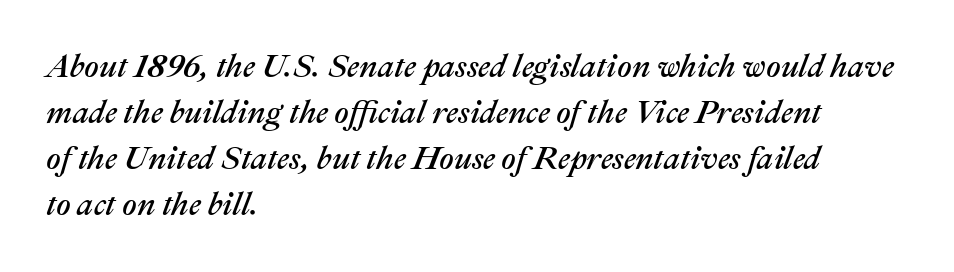
The image shows 32 px text type, italic (leaning right); set left-aligned, normal line spacing (1.44x), normal letter spacing, not underlined; medium stroke contrast and a medium x-height.
